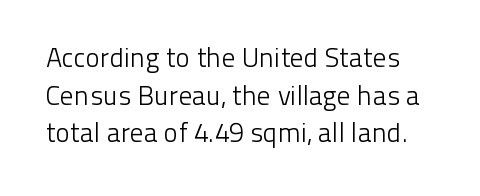
The font's upright variant was chosen for this text. Anything drawn beneath the words? Only blank space. The space between consecutive lines is moderate. Nothing heavy about these letters — not bold at all.
